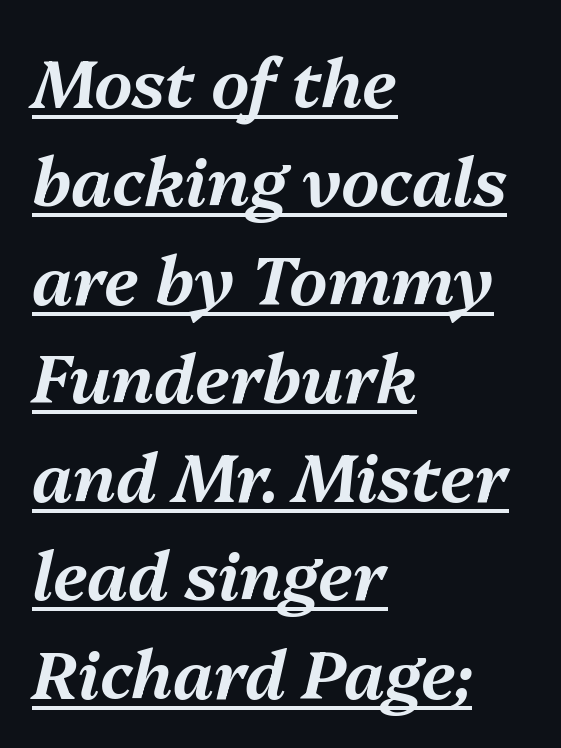
{"italic": "yes", "lean": "right", "slant_degrees": 13, "width": "normal", "stroke_contrast": "medium", "x_height": "medium", "monospaced": "no", "underline": "yes", "align": "left", "line_spacing": "normal", "line_spacing_ratio": 1.47, "letter_spacing": "normal", "letter_spacing_em": 0.0, "glyph_px": 67}
